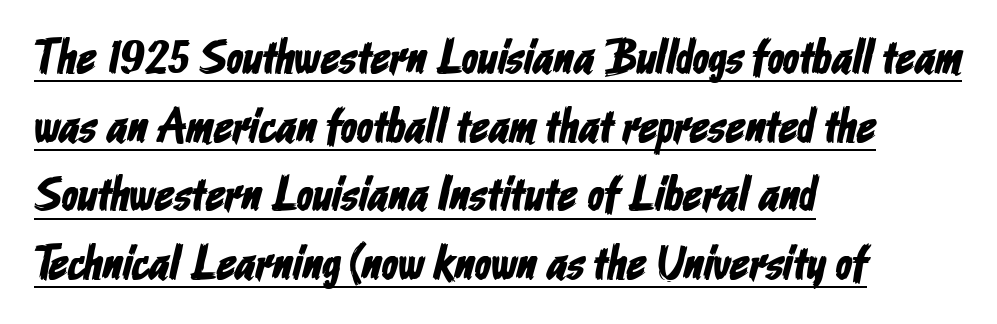
{"serif": "no", "width": "condensed", "stroke_contrast": "low", "x_height": "medium", "monospaced": "no", "underline": "yes", "align": "left", "line_spacing": "normal", "line_spacing_ratio": 1.43, "letter_spacing": "normal", "letter_spacing_em": 0.0, "glyph_px": 48}
